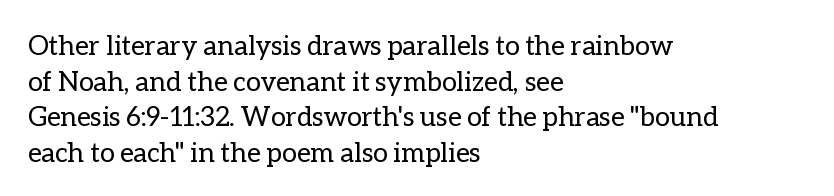
{"italic": "no", "bold": "no", "underline": "no", "align": "left", "line_spacing": "normal", "line_spacing_ratio": 1.32, "letter_spacing": "normal", "letter_spacing_em": 0.0, "glyph_px": 27}
